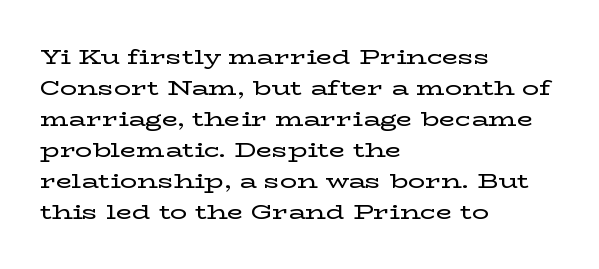
The image shows 21 px text type, upright; set left-aligned, normal line spacing (1.48x), normal letter spacing, not underlined.
